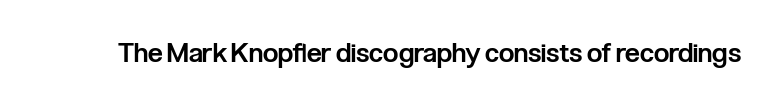
The image shows 27 px text type, upright; set normal letter spacing, not underlined.
